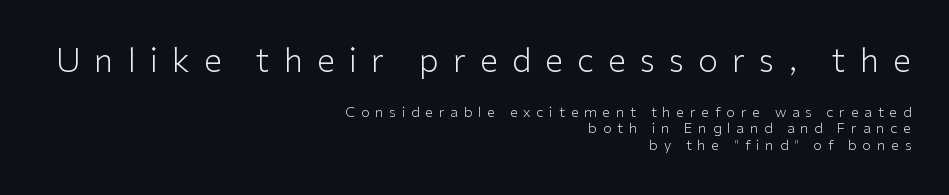
Top chunk: large. Bottom chunk: small. No letter is thick-stroked: the sample isn't bold. Serif or sans? Sans — the stroke terminals are bare. In terms of posture, this sample is upright.
